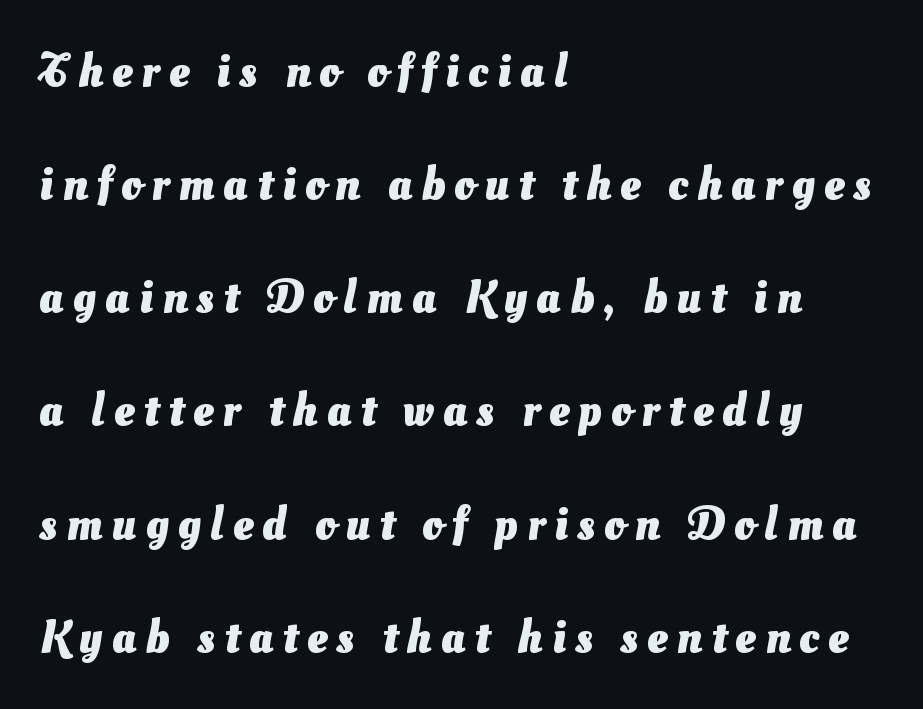
{"serif": "no", "bold": "yes", "weight": "heavy", "width": "normal", "stroke_contrast": "medium", "x_height": "small", "monospaced": "no", "underline": "no", "align": "left", "line_spacing": "loose", "line_spacing_ratio": 2.46, "letter_spacing": "wide", "letter_spacing_em": 0.2, "glyph_px": 46}
